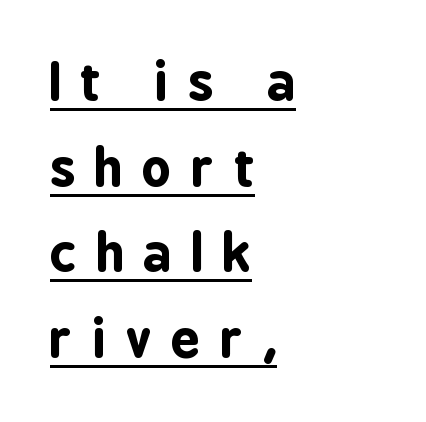
The image shows 51 px bold, condensed sans-serif type, upright; set left-aligned, normal line spacing (1.68x), unusually wide letter spacing (+0.39 em), underlined; low stroke contrast and a medium x-height.
